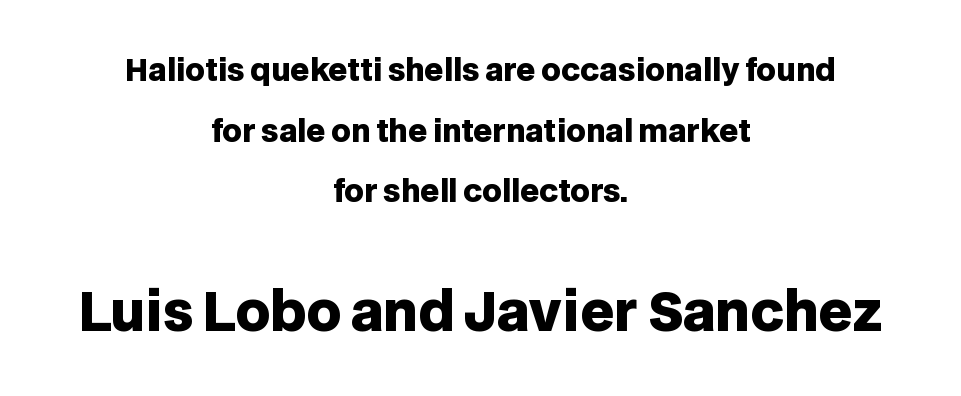
{"serif": "no", "italic": "no", "bold": "yes", "weight": "heavy", "width": "normal", "stroke_contrast": "low", "x_height": "large", "monospaced": "no", "underline": "no", "align": "center", "line_spacing": "loose", "line_spacing_ratio": 2.02, "letter_spacing": "normal", "letter_spacing_em": 0.0, "larger_block": "second", "size_ratio": 1.77, "glyph_px": 53}
